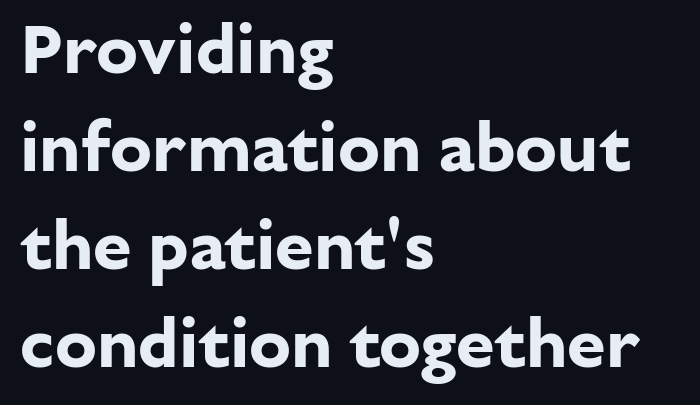
Horizontal alignment here is leftward, the default for most running prose. Looks like regular typesetting: each glyph gets only the width it needs. The rendering keeps characters at their native spacing. In terms of posture, this sample is upright.
